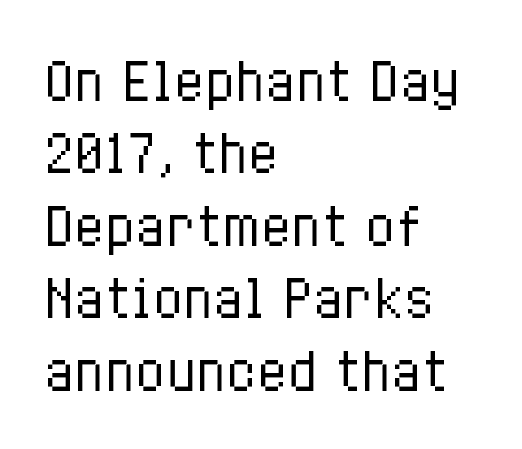
The image shows 50 px regular-weight, condensed type, upright; set left-aligned, normal line spacing (1.45x), normal letter spacing, not underlined; low stroke contrast and a medium x-height.
